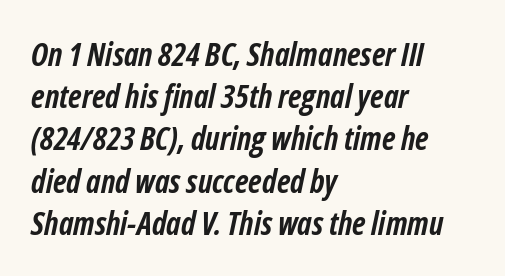
{"italic": "yes", "lean": "right", "slant_degrees": 12, "bold": "yes", "weight": "semibold", "width": "condensed", "stroke_contrast": "low", "x_height": "medium", "monospaced": "no", "underline": "no", "align": "left", "line_spacing": "normal", "line_spacing_ratio": 1.32, "letter_spacing": "normal", "letter_spacing_em": 0.0, "glyph_px": 32}
